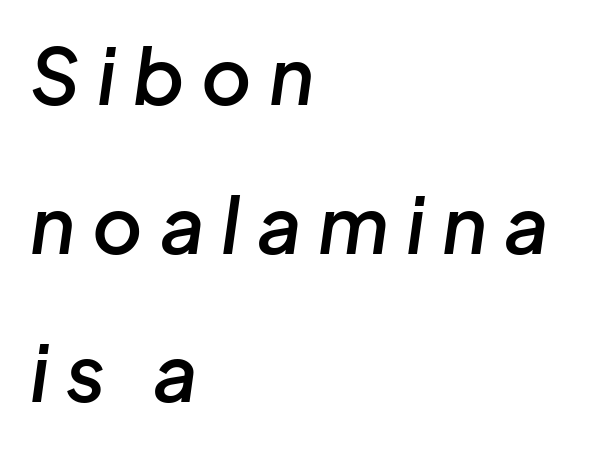
A great deal of white space separates one row of letters from the next. Observe the wide spacing: letters keep a clear distance from each other. This is the in-between weight designers call semibold or demi. A typesetter would call this proportional, since set widths differ per character.
